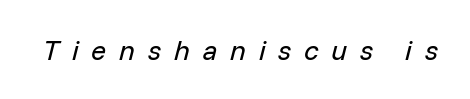
Underlining? Definitely not there. The tracking jumps out immediately: characters are airy and widely separated. Notice how the stems are inclined rather than vertical — that's the hallmark of italics. Think standard paragraph weight, or any step lighter than that. Do the characters align in a grid? No, the font is proportional.
